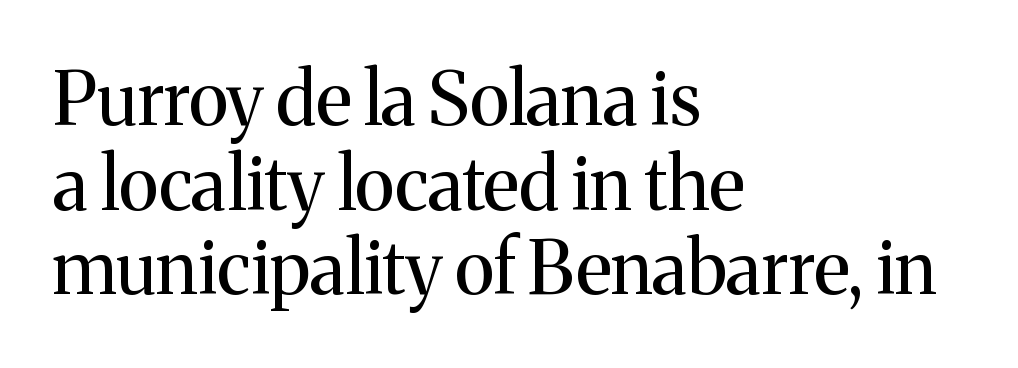
Q: Is the text bold? A: No.
Q: Is the text italic (slanted)? A: No, it is upright.
Q: Is the typeface a serif or a sans-serif typeface? A: Serif.
Q: Is the text underlined? A: No.
Q: How is the paragraph aligned? A: Left-aligned.
Q: Is the spacing between letters normal or unusually wide? A: Normal.
Q: Width (condensed, normal, or wide)? A: Normal.
Q: Stroke contrast? A: Medium.
Q: x-height? A: Medium.
Q: Monospaced? A: No.
